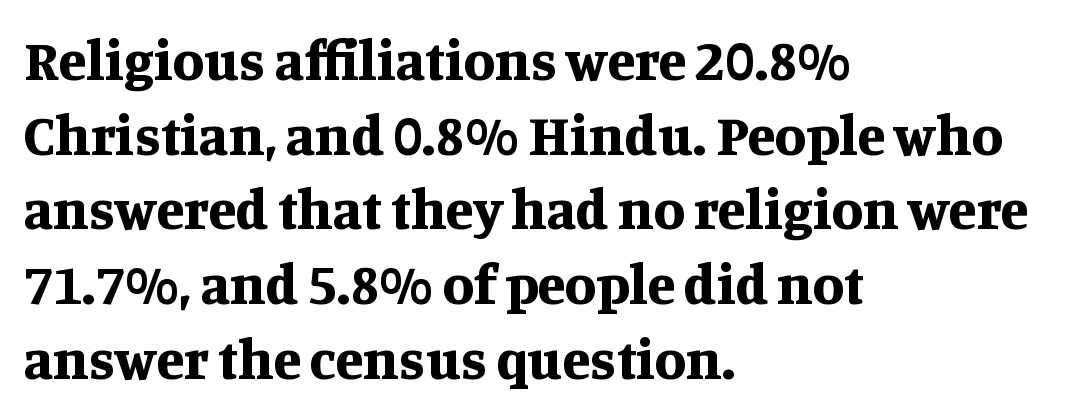
Q: Is the text bold? A: Yes.
Q: Is the text italic (slanted)? A: No, it is upright.
Q: Is the typeface a serif or a sans-serif typeface? A: Serif.
Q: Is the text underlined? A: No.
Q: How is the paragraph aligned? A: Left-aligned.
Q: Is the spacing between letters normal or unusually wide? A: Normal.
Q: Is the spacing between lines tight, normal or loose? A: Normal.
Q: Width (condensed, normal, or wide)? A: Normal.
Q: Stroke contrast? A: Medium.
Q: x-height? A: Large.
Q: Monospaced? A: No.
